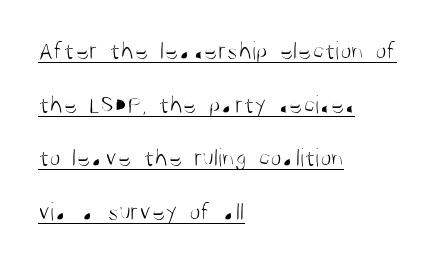
{"italic": "no", "bold": "no", "underline": "yes", "align": "left", "line_spacing": "loose", "line_spacing_ratio": 2.06, "letter_spacing": "normal", "letter_spacing_em": 0.0, "glyph_px": 26}
